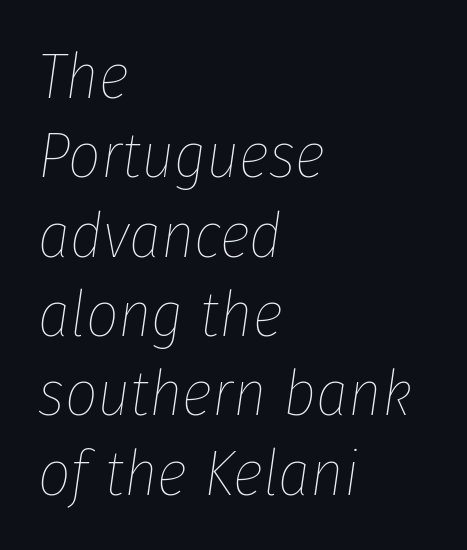
Q: Is the text bold? A: No.
Q: Is the text italic (slanted)? A: Yes, it leans right by about 8 degrees.
Q: Is the text underlined? A: No.
Q: How is the paragraph aligned? A: Left-aligned.
Q: Is the spacing between letters normal or unusually wide? A: Normal.
Q: Width (condensed, normal, or wide)? A: Condensed.
Q: Stroke contrast? A: Low.
Q: x-height? A: Medium.
Q: Monospaced? A: No.
